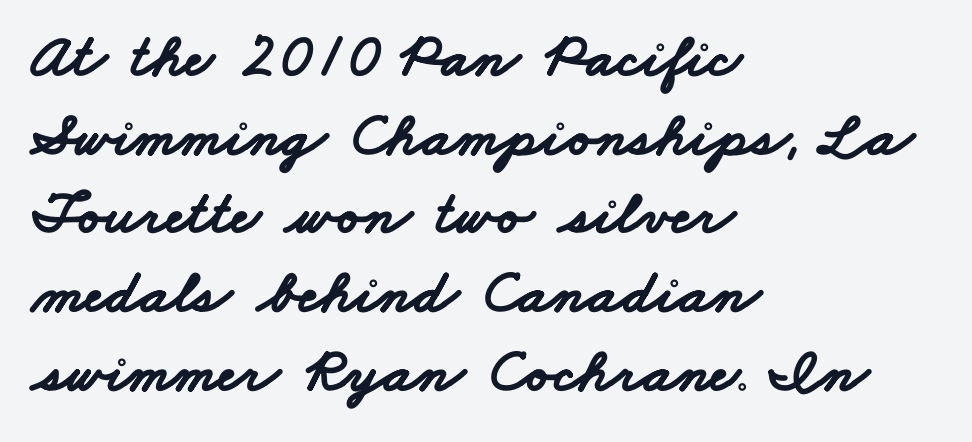
{"serif": "no", "bold": "yes", "weight": "bold", "width": "wide", "stroke_contrast": "low", "x_height": "small", "monospaced": "no", "underline": "no", "align": "left", "line_spacing": "normal", "line_spacing_ratio": 1.27, "letter_spacing": "normal", "letter_spacing_em": 0.0, "glyph_px": 62}
